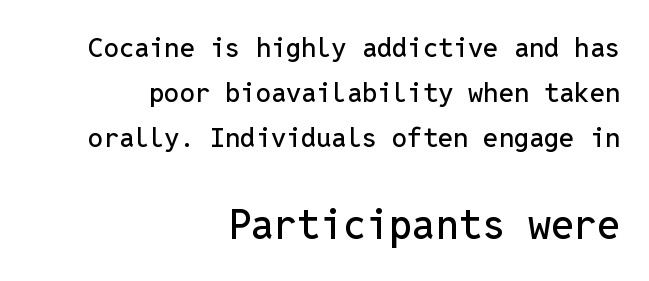
Q: Is the text italic (slanted)? A: No, it is upright.
Q: Is the typeface a serif or a sans-serif typeface? A: Sans-serif.
Q: Is the text underlined? A: No.
Q: How is the paragraph aligned? A: Right-aligned.
Q: Is the spacing between letters normal or unusually wide? A: Normal.
Q: Is the spacing between lines tight, normal or loose? A: Normal.
Q: Which block of text is set in a larger size, the first (top) or the second (bottom)? A: The second (bottom) one.
Q: Width (condensed, normal, or wide)? A: Normal.
Q: Stroke contrast? A: Low.
Q: x-height? A: Medium.
Q: Monospaced? A: Yes.
